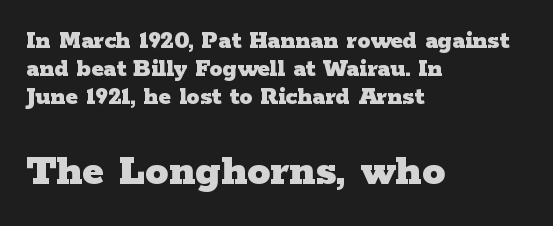
The image shows 46 px heavy, wide serif type, upright; set left-aligned, tight line spacing (1.07x), normal letter spacing, not underlined; the second (bottom) block is 1.77x larger; low stroke contrast and a medium x-height.
